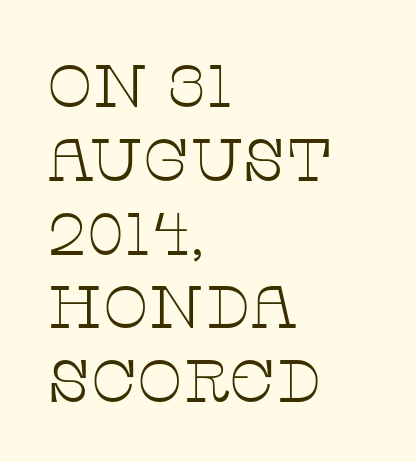
The image shows 60 px thin, wide serif type, upright; set left-aligned, line spacing 1.23x, normal letter spacing, not underlined; low stroke contrast and a large x-height.
